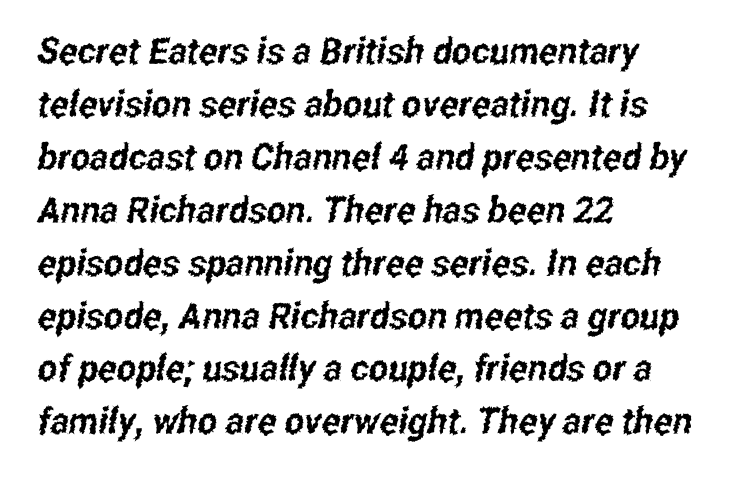
Serifs: no, the terminals of the letterforms are clean. There is no visible air inserted between adjacent glyphs. The text block is weighted toward the left margin, trailing off unevenly rightward. Think of a printed novel: that variable character pitch is what you see here.
